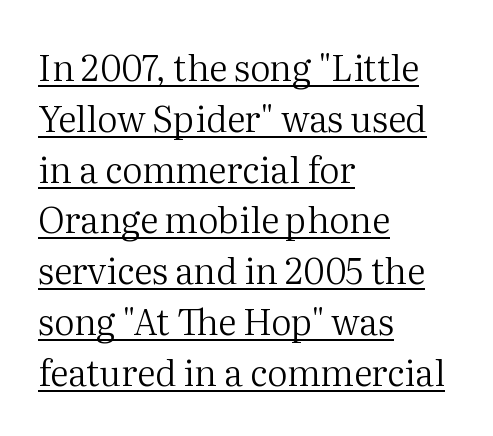
Observe the ordinary spacing: letters are neighbours, not strangers. No heavy texture on the line: the type isn't bold. Posture: straight, roman, zero tilt. Regular leading. Like a heading marked for emphasis, these lines bear an underscore. Is this a sans? No — the strokes have serifs.
